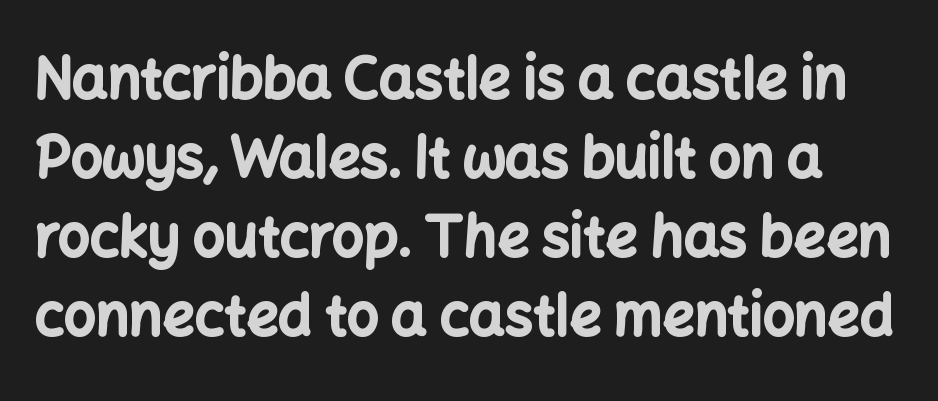
{"serif": "no", "italic": "no", "bold": "yes", "weight": "bold", "width": "normal", "stroke_contrast": "low", "x_height": "medium", "monospaced": "no", "underline": "no", "line_spacing": "normal", "line_spacing_ratio": 1.41, "letter_spacing": "normal", "letter_spacing_em": 0.0, "glyph_px": 56}
